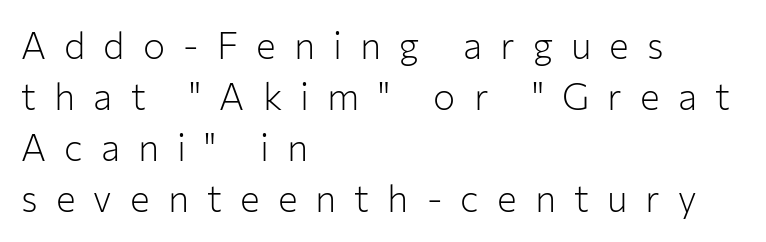
Q: Is the text bold? A: No.
Q: Is the text italic (slanted)? A: No, it is upright.
Q: Is the typeface a serif or a sans-serif typeface? A: Sans-serif.
Q: Is the text underlined? A: No.
Q: How is the paragraph aligned? A: Left-aligned.
Q: Is the spacing between letters normal or unusually wide? A: Unusually wide.
Q: Is the spacing between lines tight, normal or loose? A: Normal.
Q: Width (condensed, normal, or wide)? A: Normal.
Q: Stroke contrast? A: Low.
Q: x-height? A: Medium.
Q: Monospaced? A: No.
